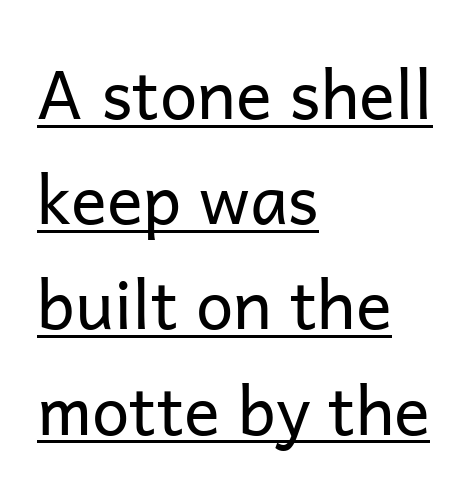
Q: Is the text bold? A: No.
Q: Is the text italic (slanted)? A: No, it is upright.
Q: Is the typeface a serif or a sans-serif typeface? A: Sans-serif.
Q: Is the text underlined? A: Yes.
Q: How is the paragraph aligned? A: Left-aligned.
Q: Is the spacing between letters normal or unusually wide? A: Normal.
Q: Is the spacing between lines tight, normal or loose? A: Normal.
Q: Width (condensed, normal, or wide)? A: Normal.
Q: Stroke contrast? A: Low.
Q: x-height? A: Medium.
Q: Monospaced? A: No.
